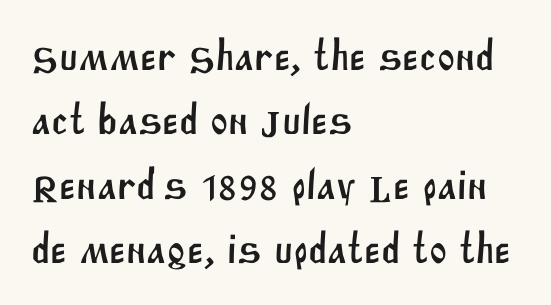
{"serif": "no", "width": "normal", "stroke_contrast": "medium", "x_height": "large", "monospaced": "no", "underline": "no", "align": "left", "line_spacing": "normal", "line_spacing_ratio": 1.5, "letter_spacing": "normal", "letter_spacing_em": 0.0, "glyph_px": 43}
